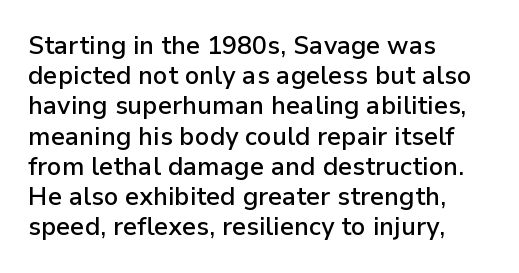
{"italic": "no", "bold": "semi", "underline": "no", "align": "left", "line_spacing_ratio": 1.21, "letter_spacing": "normal", "letter_spacing_em": 0.0, "glyph_px": 25}
